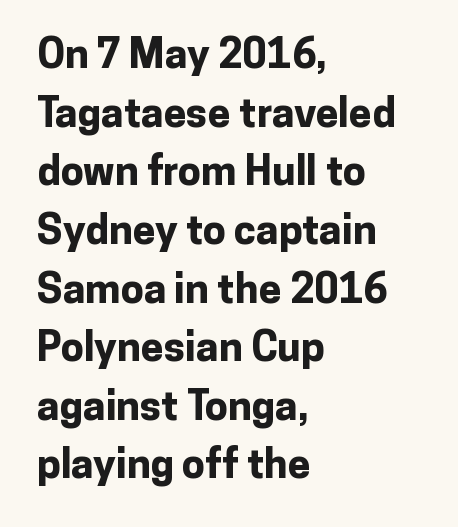
How heavy is the stroke? Heavy — this is a bold. Notice how descenders clear the ascenders below comfortably — that's standard leading. Each letter keeps its own natural width here, so spacing adapts to shape. Short and long lines alike share a common starting point at left.
